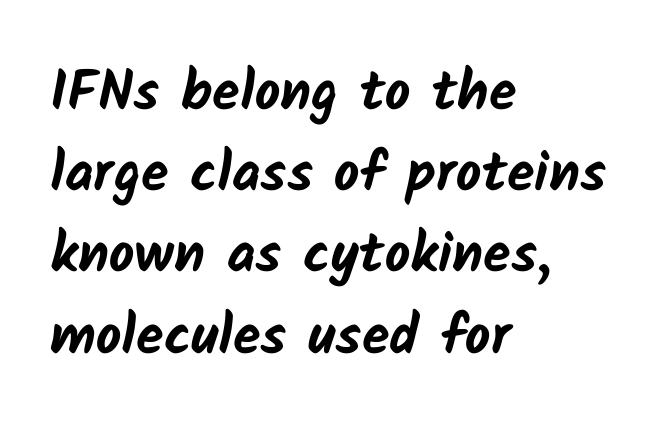
The space beneath each line is pristine and unruled. Characters follow at the spacing the type designer built in. Is the type bold? Yes — the strokes are clearly thick and heavy. These lines are rendered in a variable-pitch font. Does the leading feel generous? No, just average. Type style note: lacks serifs.
